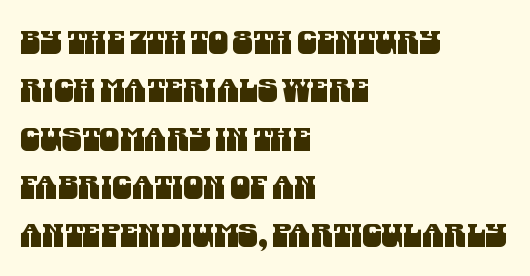
{"serif": "no", "width": "condensed", "stroke_contrast": "medium", "x_height": "large", "monospaced": "no", "underline": "no", "align": "left", "line_spacing": "normal", "line_spacing_ratio": 1.51, "letter_spacing": "normal", "letter_spacing_em": 0.0, "glyph_px": 32}
